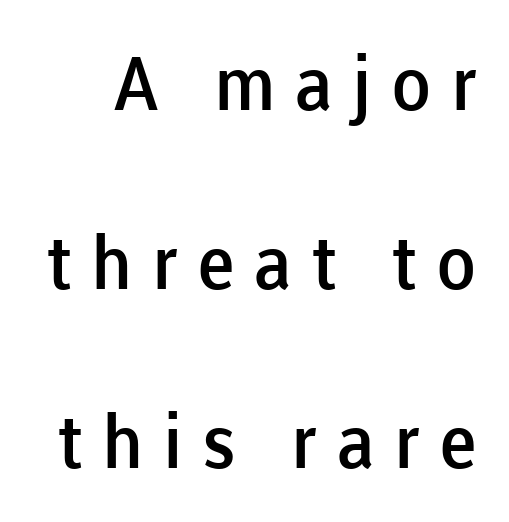
Loosely led — the rows are spread out. Grotesque or geometric, the face here clearly has no serifs. Each word looks stretched out because of the extra space between its letters. Ascenders rise straight up at ninety degrees.
